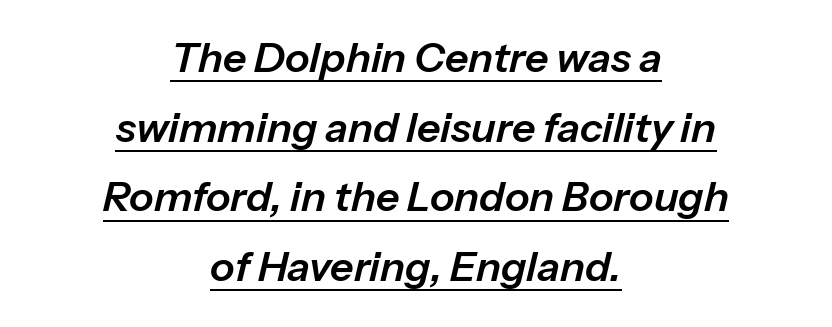
Slant detected: the letters are inclined. Underlining? Definitely there. Neither beginnings nor endings align; midpoints do. Think of a printed novel: that variable character pitch is what you see here. The passage shown has conventional tracking throughout.
